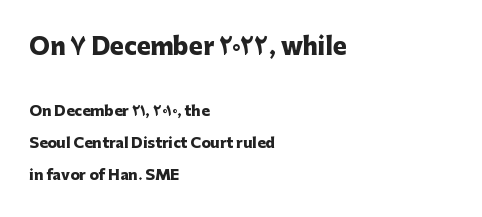
Is the block centered? No — it sits flush against the left margin. The emphasis by scale lands on block number one, above. A clean baseline with only descenders dipping below it. This is the regular roman posture of the typeface. Strong, thick strokes mark this as bold type. Each new line begins a long way beneath the previous one.
